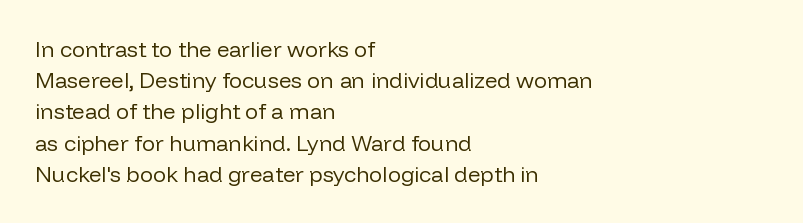
Q: Is the text bold? A: No.
Q: Is the text italic (slanted)? A: No, it is upright.
Q: Is the text underlined? A: No.
Q: How is the paragraph aligned? A: Left-aligned.
Q: Is the spacing between letters normal or unusually wide? A: Normal.
Q: Is the spacing between lines tight, normal or loose? A: Normal.
